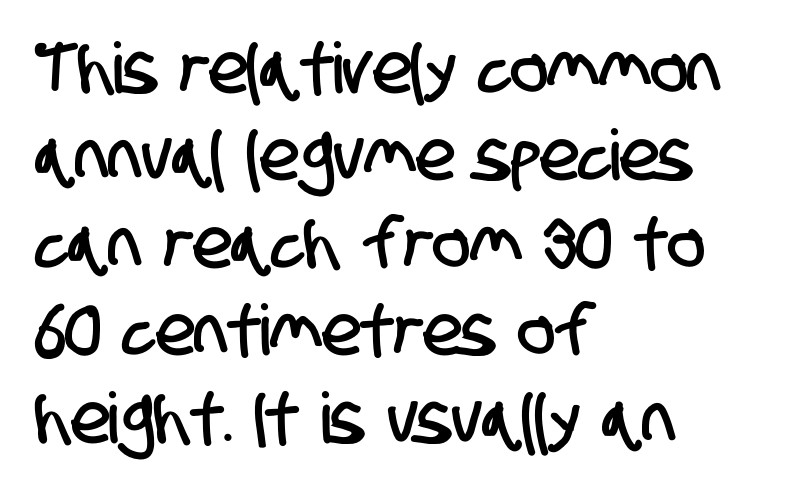
The image shows 70 px condensed sans-serif type; set left-aligned, normal line spacing (1.25x), normal letter spacing, not underlined; low stroke contrast and a large x-height.
